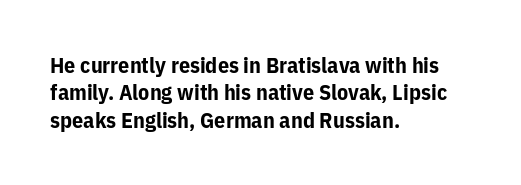
Chunky letters — that's bold for sure. Caption: standard tracking, unaltered. Descenders are the only things crossing below the line. Typeset ragged right — the left edge is the straight one. The letters stand upright; this is a roman face.
